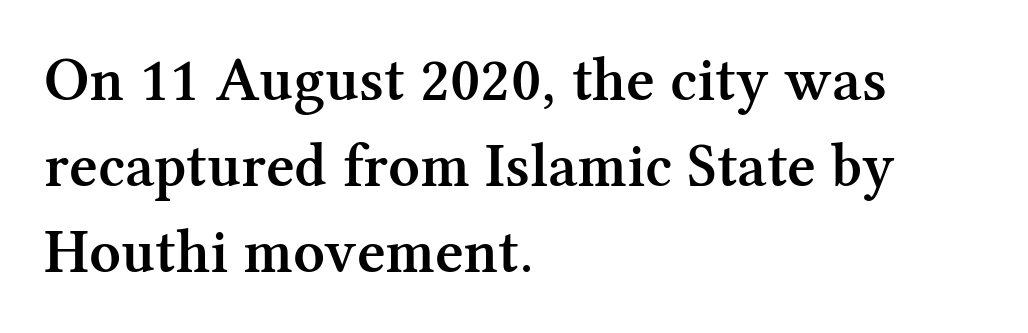
Q: Is the text bold? A: Semi-bold.
Q: Is the text italic (slanted)? A: No, it is upright.
Q: Is the typeface a serif or a sans-serif typeface? A: Serif.
Q: Is the text underlined? A: No.
Q: How is the paragraph aligned? A: Left-aligned.
Q: Is the spacing between letters normal or unusually wide? A: Normal.
Q: Is the spacing between lines tight, normal or loose? A: Normal.
Q: Width (condensed, normal, or wide)? A: Normal.
Q: Stroke contrast? A: Medium.
Q: x-height? A: Medium.
Q: Monospaced? A: No.
